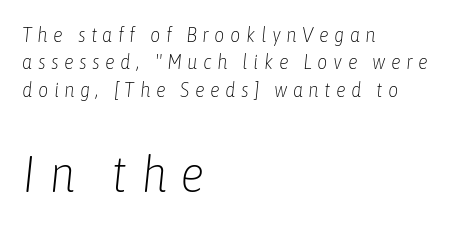
The rendering uses natural spacing where letterforms have individual widths. The glyphs look as if they've been sheared to an angle. Look at the glyph heights: the lower group is clearly the bigger setting. Short note: letters widely spaced. Vertical spacing — default. Bare-footed words on every line.
